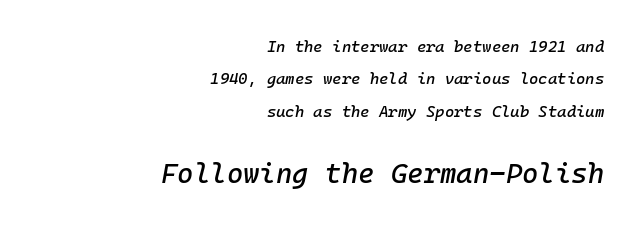
{"italic": "yes", "lean": "right", "slant_degrees": 10, "width": "normal", "stroke_contrast": "low", "x_height": "medium", "underline": "no", "align": "right", "line_spacing": "loose", "line_spacing_ratio": 2.03, "letter_spacing": "normal", "letter_spacing_em": 0.0, "larger_block": "second", "size_ratio": 1.75, "glyph_px": 28}
